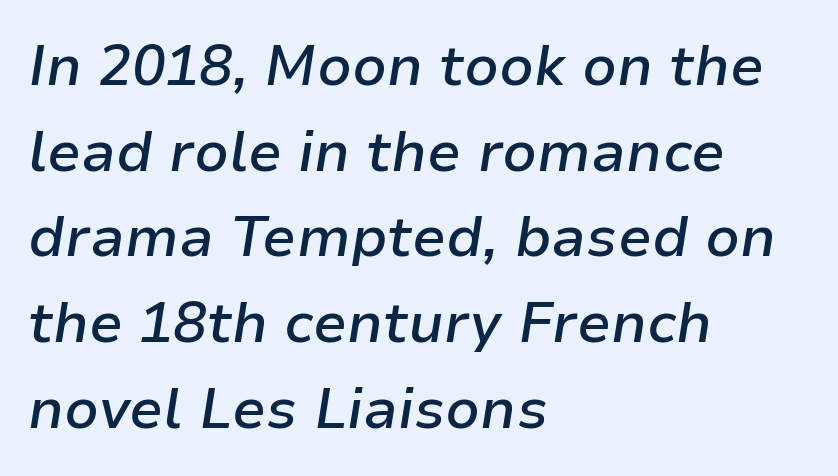
Emphasis-style slanted type is in use. No word sits above an underline. The rendering uses natural spacing where letterforms have individual widths. All the whitespace from short lines collects on the right.
